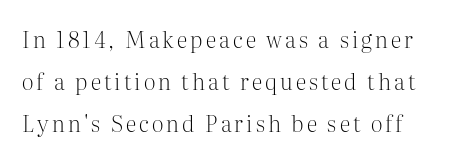
The image shows 22 px text type, upright; set left-aligned, loose line spacing (1.9x), not underlined.
